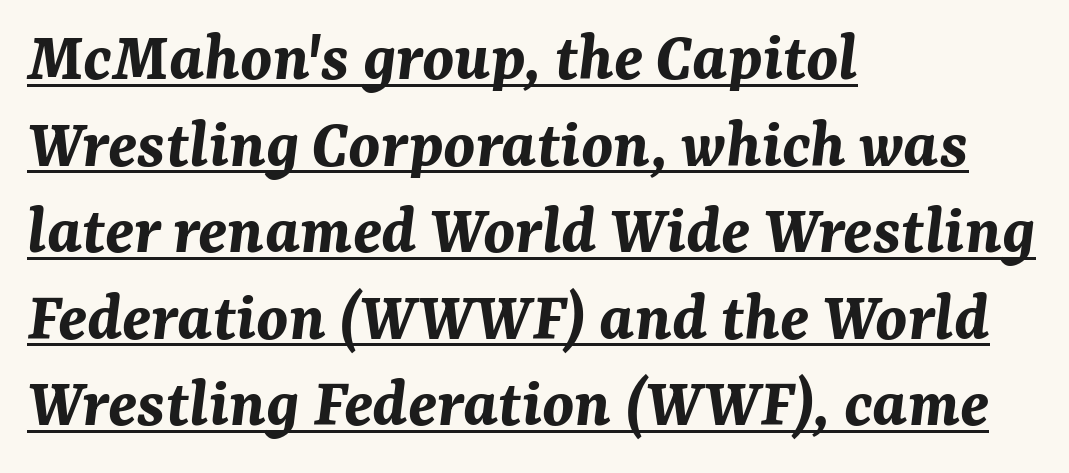
{"italic": "yes", "lean": "right", "slant_degrees": 7, "bold": "yes", "weight": "bold", "width": "normal", "stroke_contrast": "medium", "x_height": "medium", "monospaced": "no", "underline": "yes", "align": "left", "line_spacing_ratio": 1.22, "letter_spacing": "normal", "letter_spacing_em": 0.0, "glyph_px": 71}
